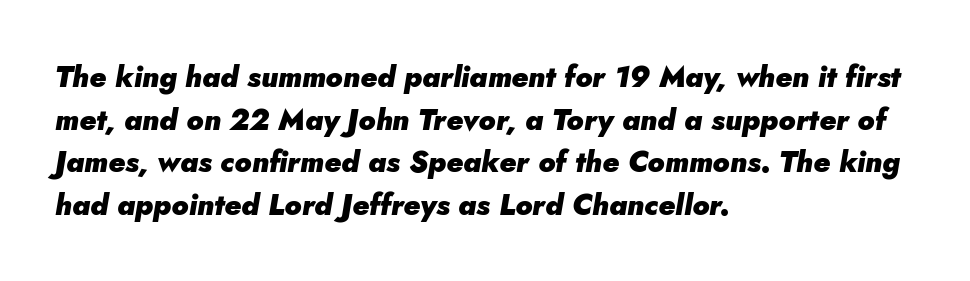
The image shows 29 px heavy type, italic (leaning right); set left-aligned, normal line spacing (1.47x), normal letter spacing, not underlined; low stroke contrast and a small x-height.
